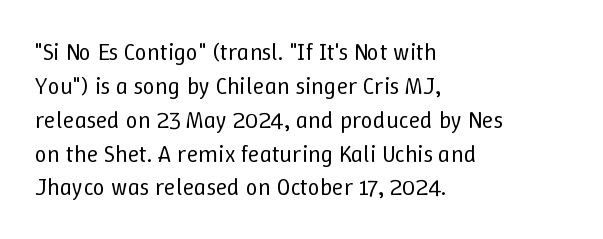
The image shows 24 px text type, upright; set left-aligned, normal line spacing (1.41x), normal letter spacing, not underlined.
